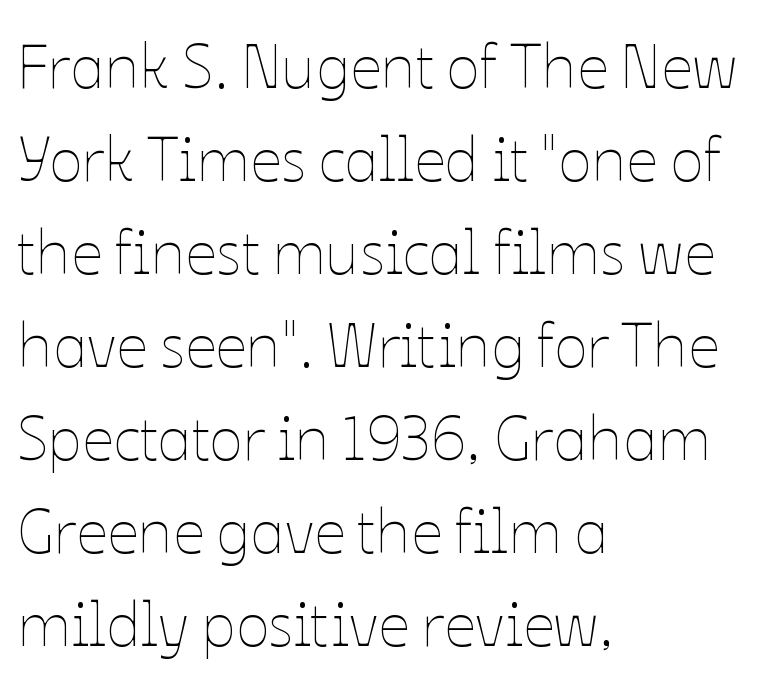
Q: Is the text bold? A: No.
Q: Is the text italic (slanted)? A: No, it is upright.
Q: Is the text underlined? A: No.
Q: How is the paragraph aligned? A: Left-aligned.
Q: Is the spacing between letters normal or unusually wide? A: Normal.
Q: Is the spacing between lines tight, normal or loose? A: Normal.
Q: Width (condensed, normal, or wide)? A: Normal.
Q: Stroke contrast? A: Low.
Q: x-height? A: Medium.
Q: Monospaced? A: No.
